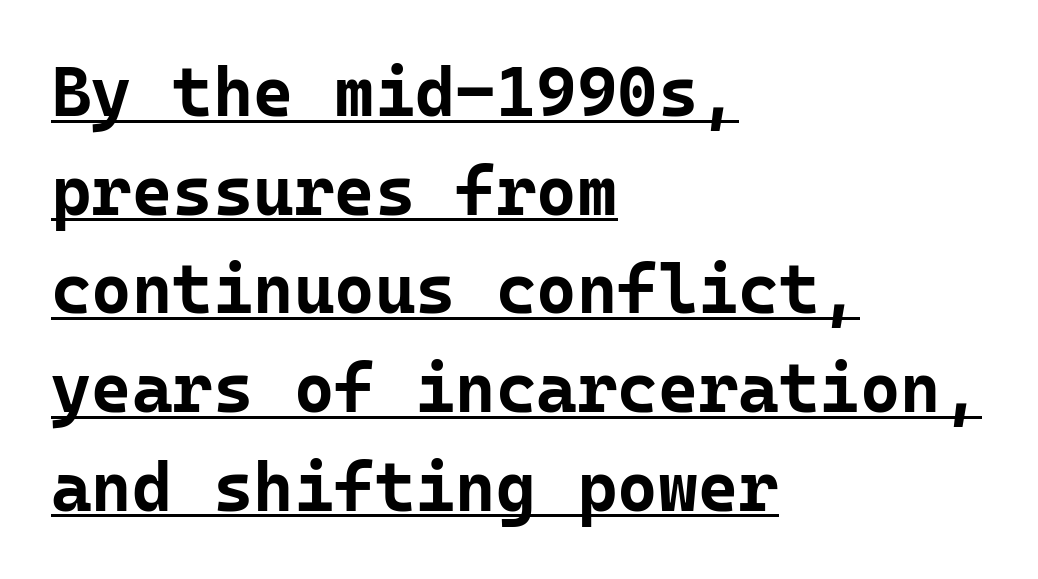
{"serif": "no", "italic": "no", "bold": "yes", "weight": "bold", "width": "normal", "stroke_contrast": "low", "x_height": "medium", "monospaced": "yes", "underline": "yes", "align": "left", "line_spacing": "normal", "line_spacing_ratio": 1.43, "letter_spacing": "normal", "letter_spacing_em": 0.0, "glyph_px": 69}
